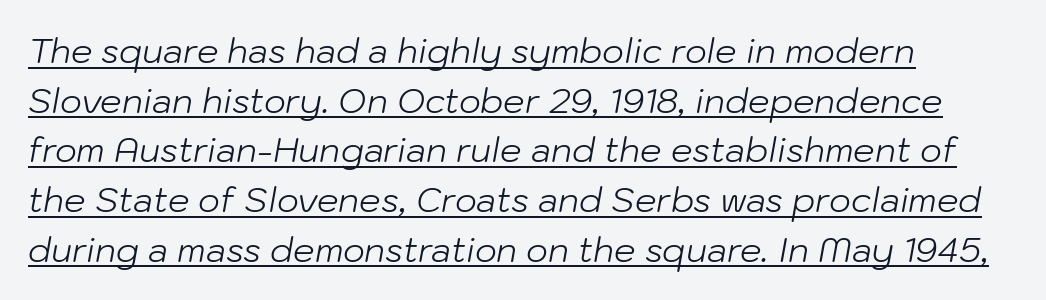
The image shows 34 px light type, italic (leaning right); set left-aligned, normal line spacing (1.46x), normal letter spacing, underlined; low stroke contrast and a medium x-height.
